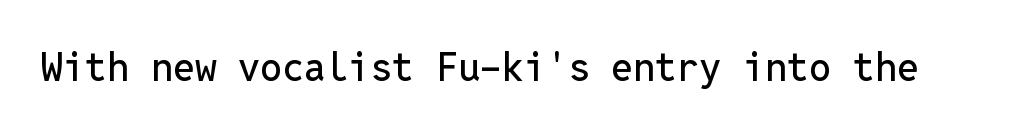
The image shows 39 px sans-serif type, upright, monospaced; set normal letter spacing, not underlined; low stroke contrast and a medium x-height.
